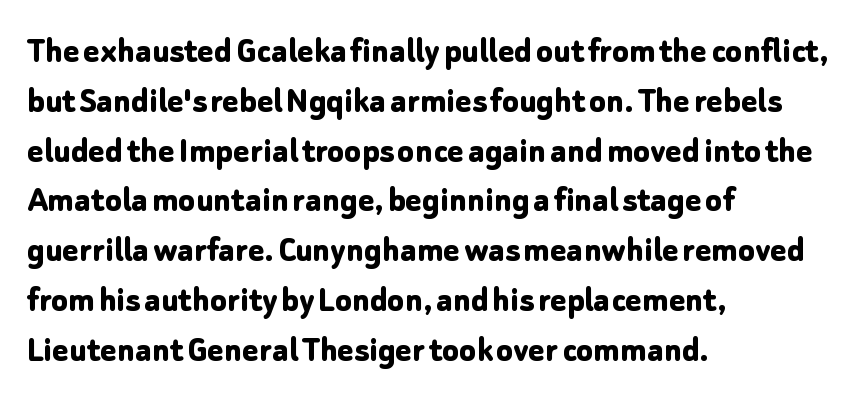
The designer left line spacing at the default. Compared with typical body copy, the letter spacing here is the same. Notice how the passage keeps a crisp vertical edge on the left only. Typesetter's note: full bold, strokes at maximum text heaviness. These lines are rendered in a variable-pitch font. The font's upright variant was chosen for this text.
